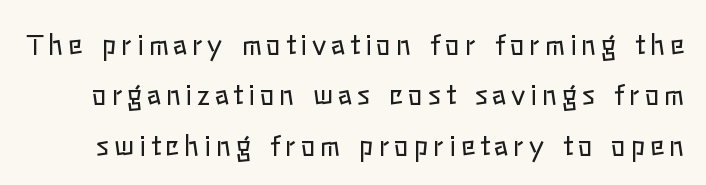
The image shows 27 px text type, upright; set line spacing 1.87x, not underlined.
